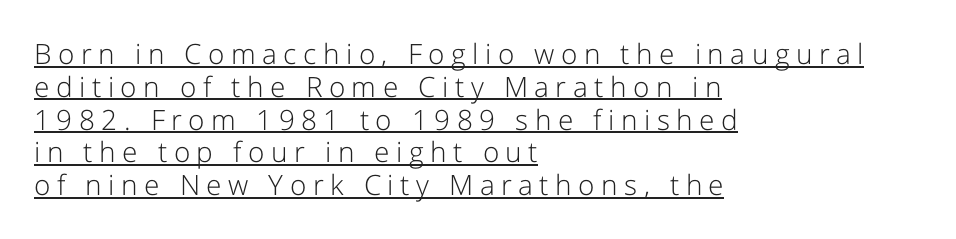
Q: Is the text bold? A: No.
Q: Is the text italic (slanted)? A: No, it is upright.
Q: Is the typeface a serif or a sans-serif typeface? A: Sans-serif.
Q: Is the text underlined? A: Yes.
Q: How is the paragraph aligned? A: Left-aligned.
Q: Is the spacing between letters normal or unusually wide? A: Unusually wide.
Q: Width (condensed, normal, or wide)? A: Normal.
Q: Stroke contrast? A: Low.
Q: x-height? A: Medium.
Q: Monospaced? A: No.
